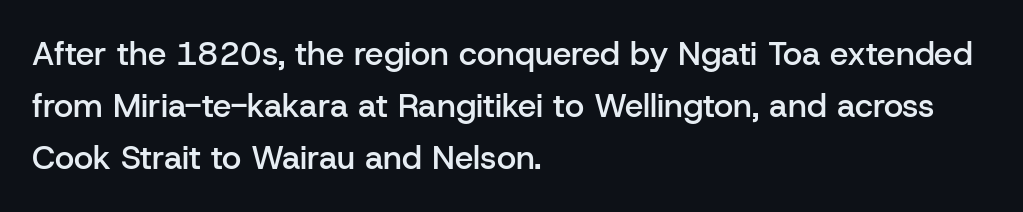
Q: Is the text bold? A: Semi-bold.
Q: Is the text italic (slanted)? A: No, it is upright.
Q: Is the typeface a serif or a sans-serif typeface? A: Sans-serif.
Q: Is the text underlined? A: No.
Q: How is the paragraph aligned? A: Left-aligned.
Q: Is the spacing between letters normal or unusually wide? A: Normal.
Q: Is the spacing between lines tight, normal or loose? A: Normal.
Q: Width (condensed, normal, or wide)? A: Normal.
Q: Stroke contrast? A: Low.
Q: x-height? A: Medium.
Q: Monospaced? A: No.
